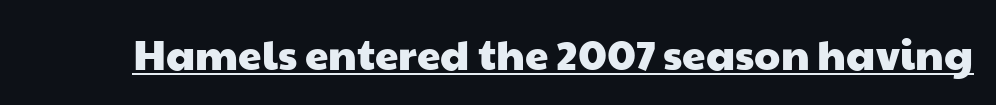
The image shows 42 px wide sans-serif type; set normal letter spacing, underlined; low stroke contrast and a medium x-height.
